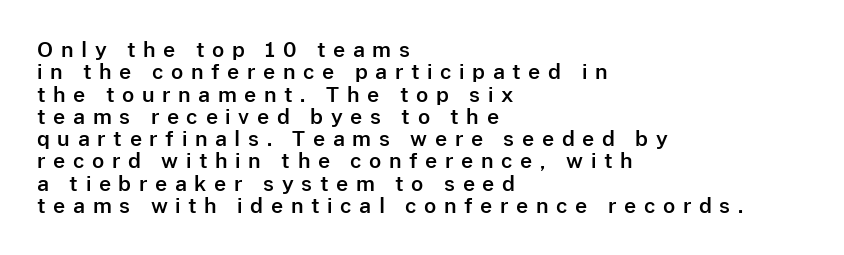
This rendering features lettering with no underline. Tracking here is generous; glyphs stand well apart from one another. Do the letters lean? They stand straight. These lines are set flush left with a ragged right edge. These lines huddle together more closely than default settings would place them.
